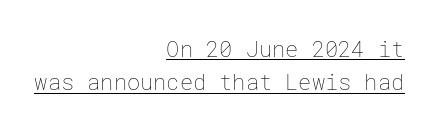
The image shows 22 px text type, upright; set right-aligned, normal line spacing (1.52x), normal letter spacing, underlined.
